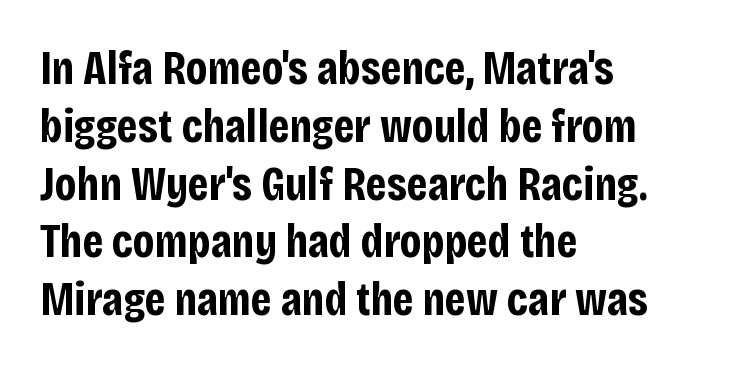
The image shows 47 px bold, condensed sans-serif type, upright; set left-aligned, line spacing 1.23x, normal letter spacing, not underlined; low stroke contrast and a large x-height.
